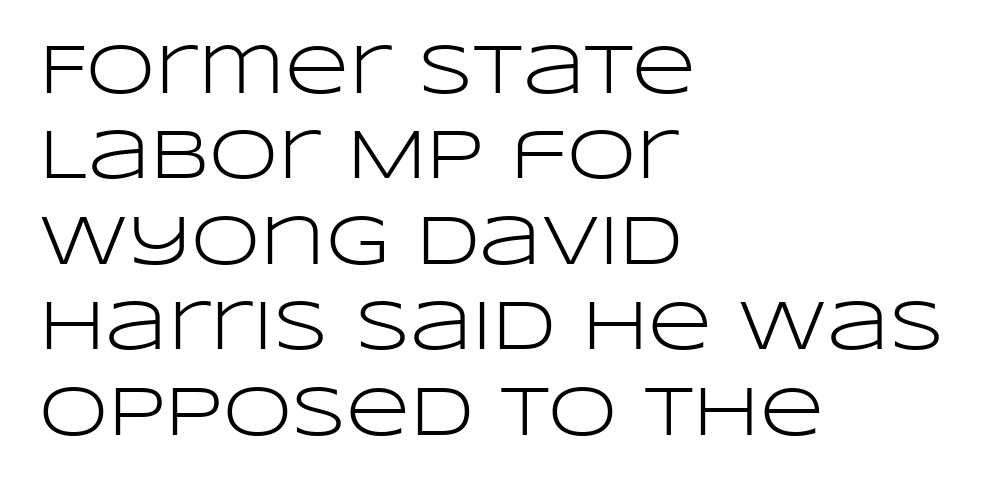
The image shows 70 px light, wide sans-serif type, upright; set left-aligned, line spacing 1.22x, normal letter spacing, not underlined; low stroke contrast and a large x-height.
